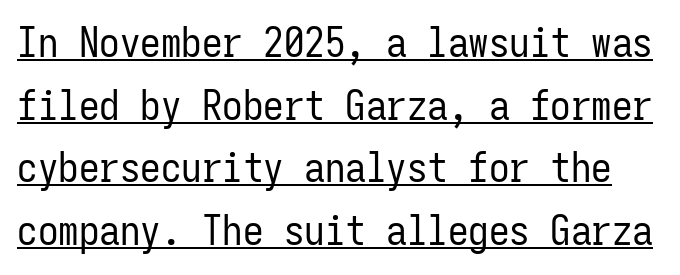
The image shows 41 px regular-weight, condensed sans-serif type, upright, monospaced; set normal line spacing (1.53x), normal letter spacing, underlined; low stroke contrast and a medium x-height.
